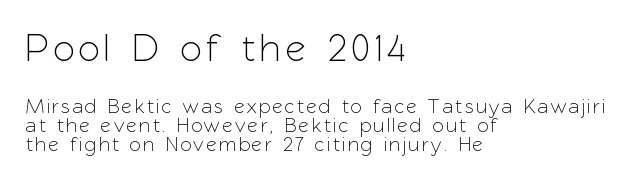
The image shows 39 px sans-serif type, upright; set left-aligned, tight line spacing (0.96x), not underlined; the first (top) block is 1.95x larger; low stroke contrast and a medium x-height.
